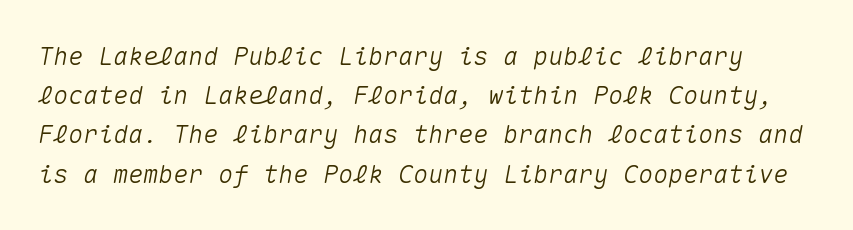
{"italic": "yes", "lean": "right", "slant_degrees": 10, "underline": "no", "line_spacing": "normal", "line_spacing_ratio": 1.57, "letter_spacing": "normal", "letter_spacing_em": 0.0, "glyph_px": 25}
